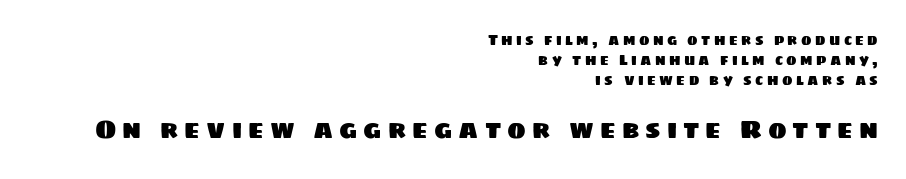
The image shows 25 px text type; set right-aligned, normal line spacing (1.43x), unusually wide letter spacing (+0.24 em), not underlined; the second (bottom) block is 1.79x larger.
